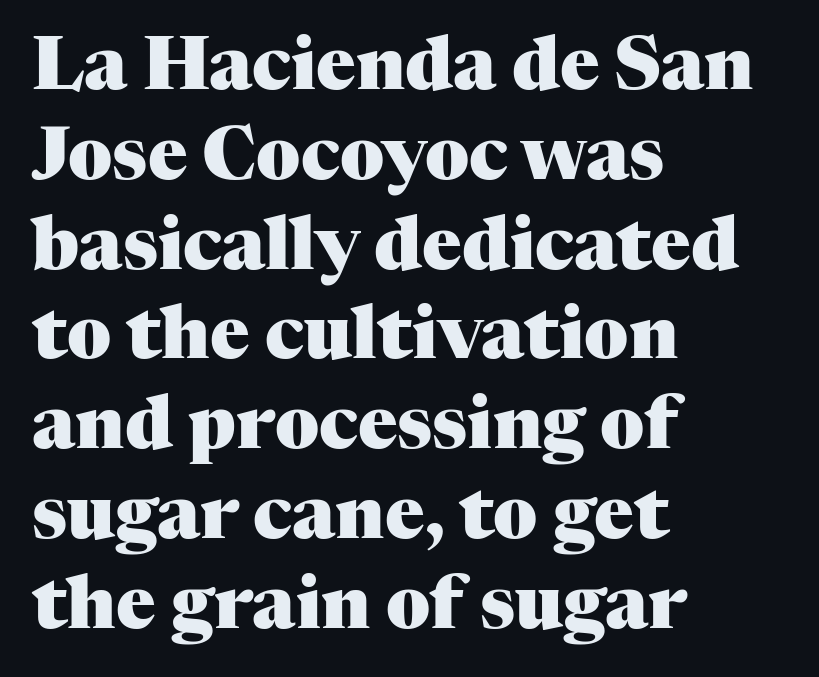
These lines carry a lot of weight — the face is fully bold. The passage is arranged the way most books set body copy — flush left. The tracking reads as untouched default to a designer's eye. The area under the type is left untouched.
